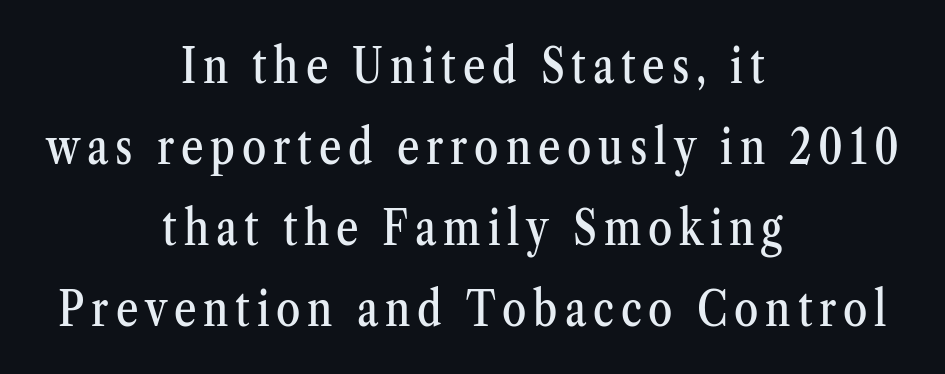
A clean baseline with only descenders dipping below it. To sum up the face: it has serifs. Italic? Not at all — the glyphs are vertical. Think of a printed novel: that variable character pitch is what you see here. Alignment: centered. Each new line begins a customary step beneath the previous one.
